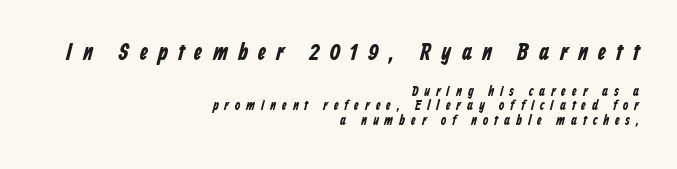
Q: Is the text bold? A: Yes.
Q: Is the text underlined? A: No.
Q: How is the paragraph aligned? A: Right-aligned.
Q: Is the spacing between letters normal or unusually wide? A: Unusually wide.
Q: Is the spacing between lines tight, normal or loose? A: Tight.
Q: Which block of text is set in a larger size, the first (top) or the second (bottom)? A: The first (top) one.
